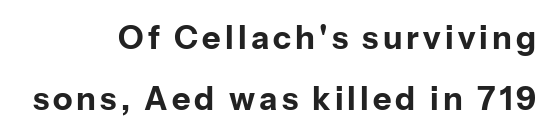
The image shows 32 px bold sans-serif type, upright; set right-aligned, loose line spacing (1.91x), not underlined; low stroke contrast and a medium x-height.
